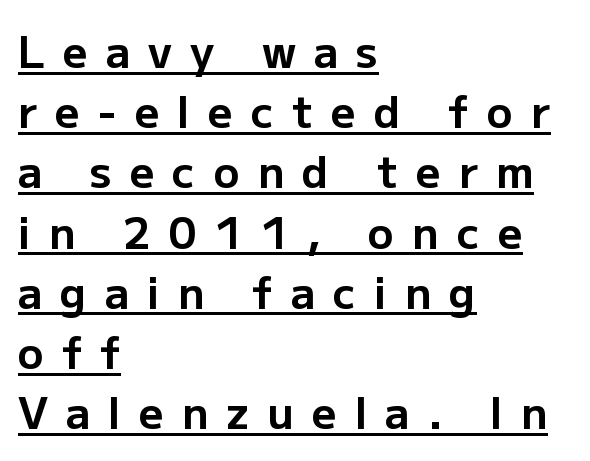
Students, note that the glyphs here are deliberately spaced far apart. A baseline rule has been typeset under these characters. Every stem runs plumb, perpendicular to the baseline. Each line starts at the same left margin while the right side varies. Looks like regular typesetting: each glyph gets only the width it needs. Stroke thickness is high; the sample reads as a true bold.
